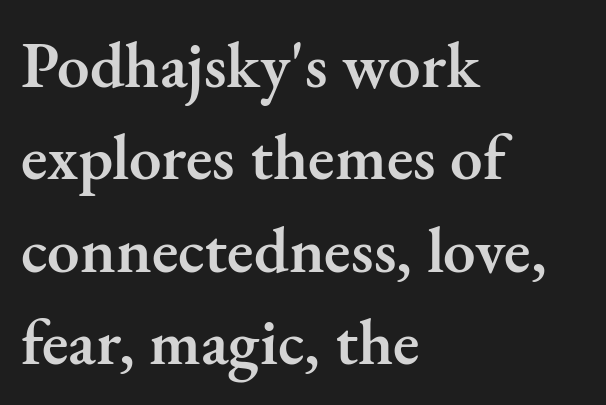
The image shows 65 px semibold serif type, upright; set left-aligned, normal line spacing (1.42x), normal letter spacing, not underlined; medium stroke contrast and a small x-height.
